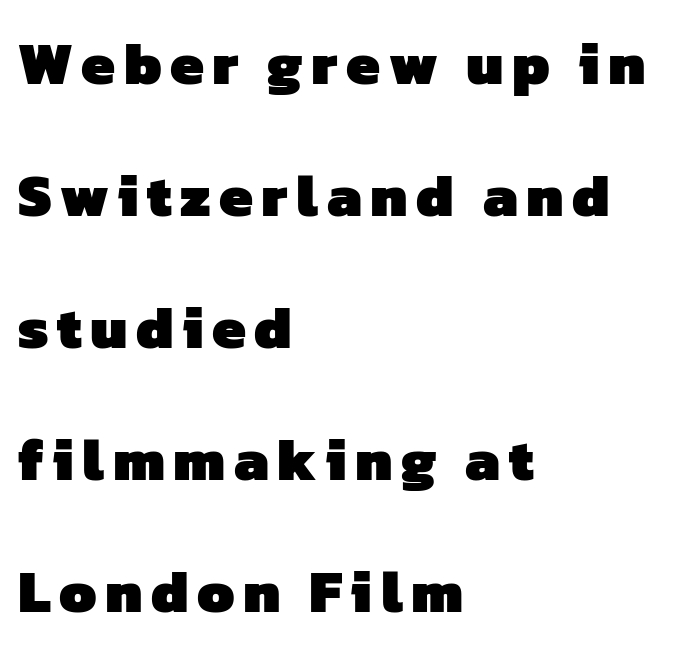
The image shows 60 px heavy sans-serif type; set left-aligned, loose line spacing (2.2x), not underlined; low stroke contrast and a medium x-height.
